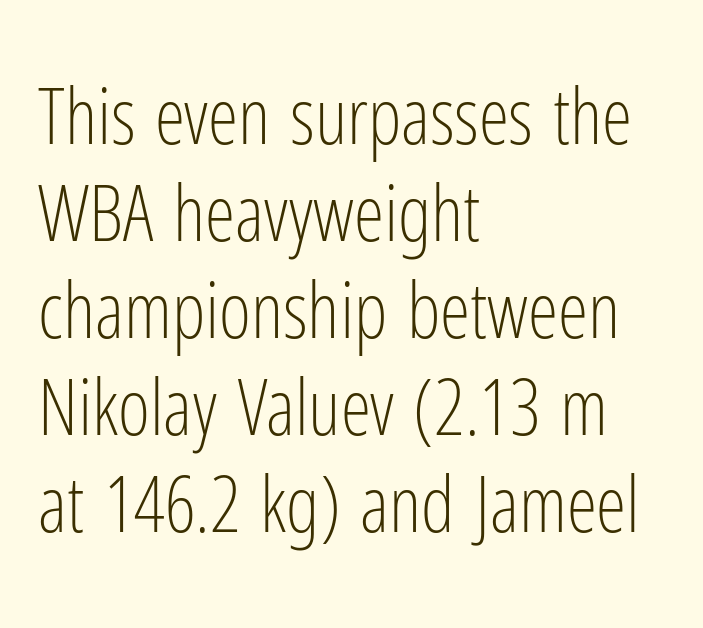
Q: Is the text bold? A: No.
Q: Is the text italic (slanted)? A: No, it is upright.
Q: Is the typeface a serif or a sans-serif typeface? A: Sans-serif.
Q: Is the text underlined? A: No.
Q: How is the paragraph aligned? A: Left-aligned.
Q: Is the spacing between letters normal or unusually wide? A: Normal.
Q: Is the spacing between lines tight, normal or loose? A: Normal.
Q: Width (condensed, normal, or wide)? A: Condensed.
Q: Stroke contrast? A: Low.
Q: x-height? A: Medium.
Q: Monospaced? A: No.
